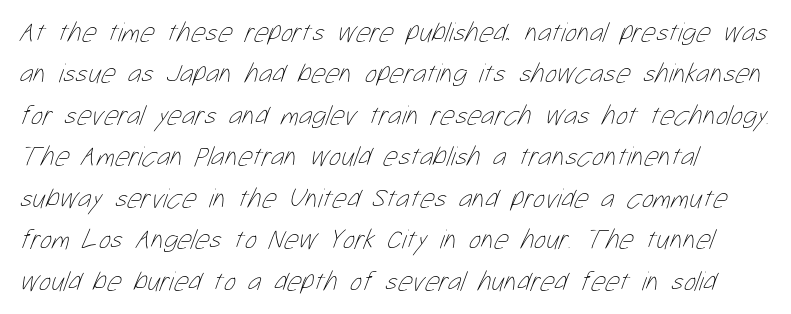
The image shows 28 px thin, condensed type; set left-aligned, normal line spacing (1.48x), normal letter spacing, not underlined; low stroke contrast and a medium x-height.
